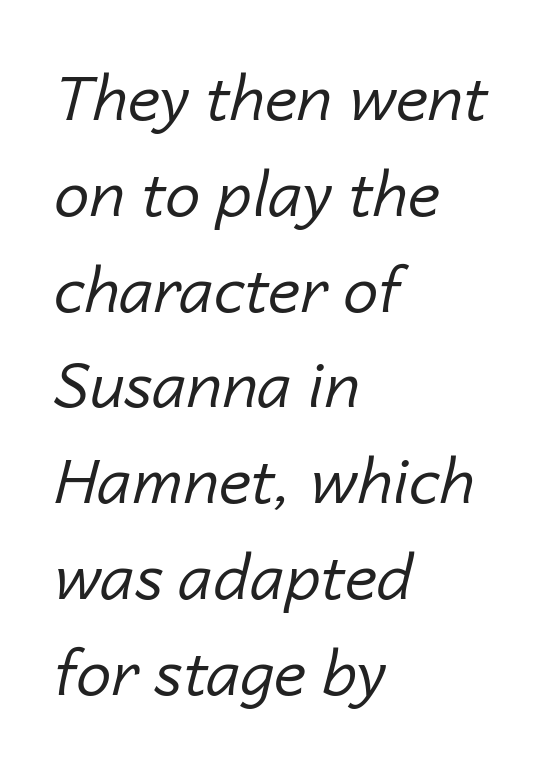
The face looks like a standard text weight, possibly lighter. Rule under the text: the space is simply empty. The rendering uses natural spacing where letterforms have individual widths. The horizontal fit of the characters is conventional and even. The face used here has a pronounced slope to its letters.
